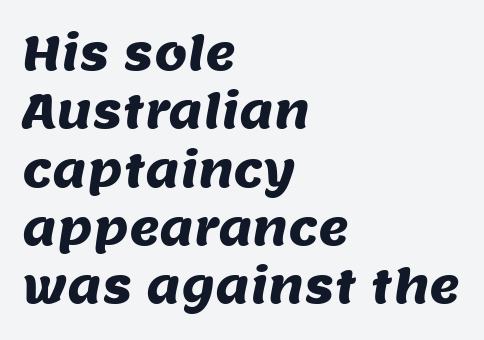
The image shows 47 px sans-serif type; set left-aligned, line spacing 1.24x, normal letter spacing, not underlined; medium stroke contrast and a large x-height.
